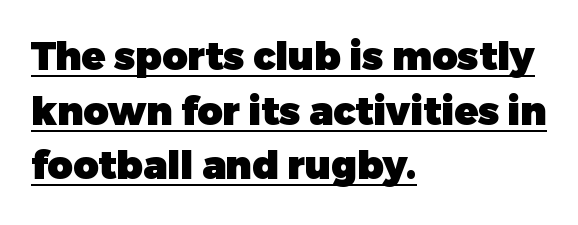
The image shows 39 px heavy sans-serif type, upright; set left-aligned, normal line spacing (1.4x), normal letter spacing, underlined; low stroke contrast and a medium x-height.
